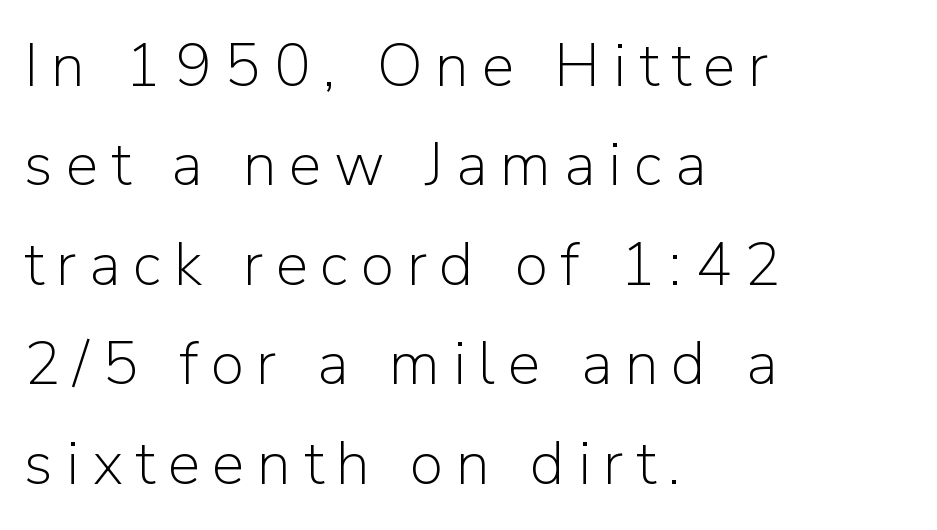
Q: Is the text bold? A: No.
Q: Is the text italic (slanted)? A: No, it is upright.
Q: Is the typeface a serif or a sans-serif typeface? A: Sans-serif.
Q: Is the text underlined? A: No.
Q: How is the paragraph aligned? A: Left-aligned.
Q: Is the spacing between letters normal or unusually wide? A: Unusually wide.
Q: Is the spacing between lines tight, normal or loose? A: Normal.
Q: Width (condensed, normal, or wide)? A: Normal.
Q: Stroke contrast? A: Low.
Q: x-height? A: Medium.
Q: Monospaced? A: No.
